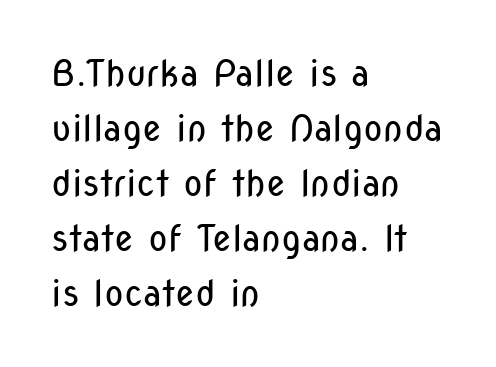
The image shows 36 px regular-weight, condensed sans-serif type, upright; set left-aligned, normal line spacing (1.53x), normal letter spacing, not underlined; low stroke contrast and a medium x-height.
